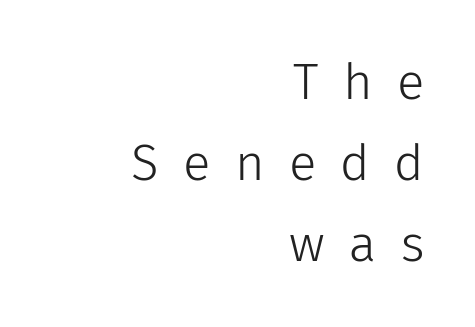
The image shows 51 px light sans-serif type, upright; set right-aligned, normal line spacing (1.59x), unusually wide letter spacing (+0.48 em), not underlined; low stroke contrast and a medium x-height.
